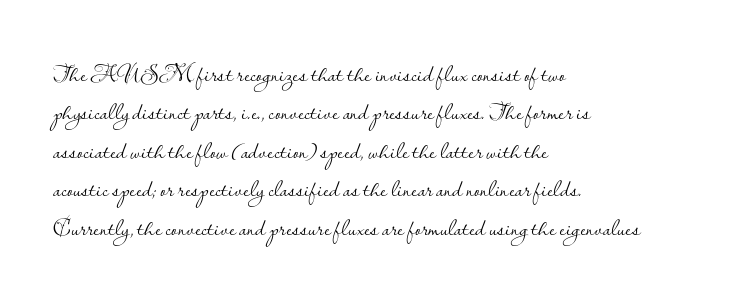
The string is rendered with underlining switched off. Tracking value appears to be zero — textbook default spacing. The lines in this sample share a left origin and differ only in where they stop. Vertical spacing — default.
